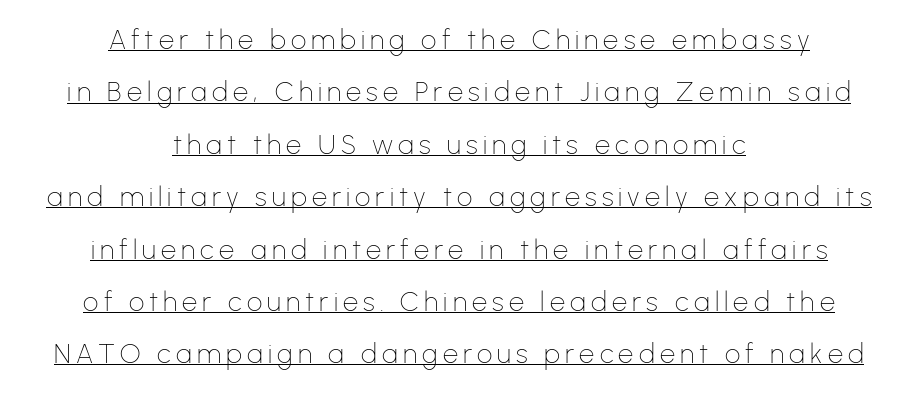
Q: Is the text bold? A: No.
Q: Is the text italic (slanted)? A: No, it is upright.
Q: Is the text underlined? A: Yes.
Q: How is the paragraph aligned? A: Centered.
Q: Is the spacing between lines tight, normal or loose? A: Loose.
